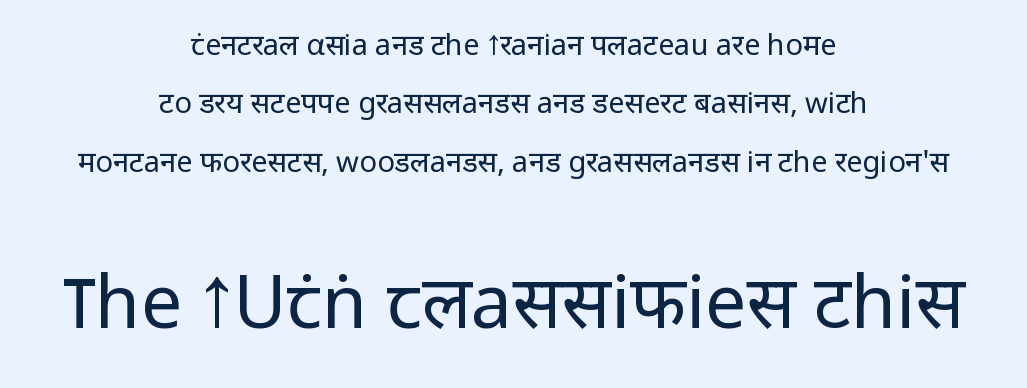
{"serif": "no", "italic": "no", "bold": "no", "weight": "regular", "width": "normal", "stroke_contrast": "low", "x_height": "medium", "monospaced": "no", "underline": "no", "align": "center", "line_spacing": "loose", "line_spacing_ratio": 2.01, "letter_spacing": "normal", "letter_spacing_em": 0.0, "larger_block": "second", "size_ratio": 2.52, "glyph_px": 73}
